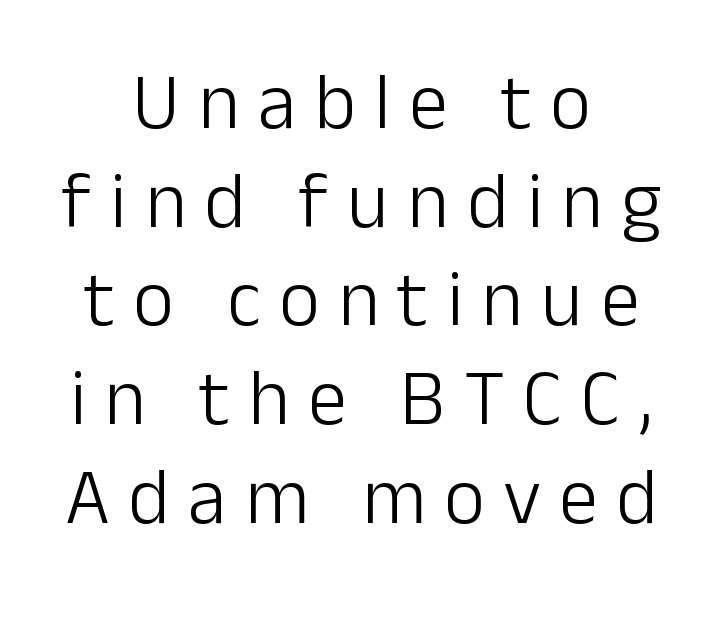
Are there feet on the stems? There aren't — it's a sans. A typesetter would mark this as roman, not italic. One-word summary of the alignment: center. These lines have a slow, spaced-out rhythm from letter to letter. Descenders are the only things crossing below the line.
